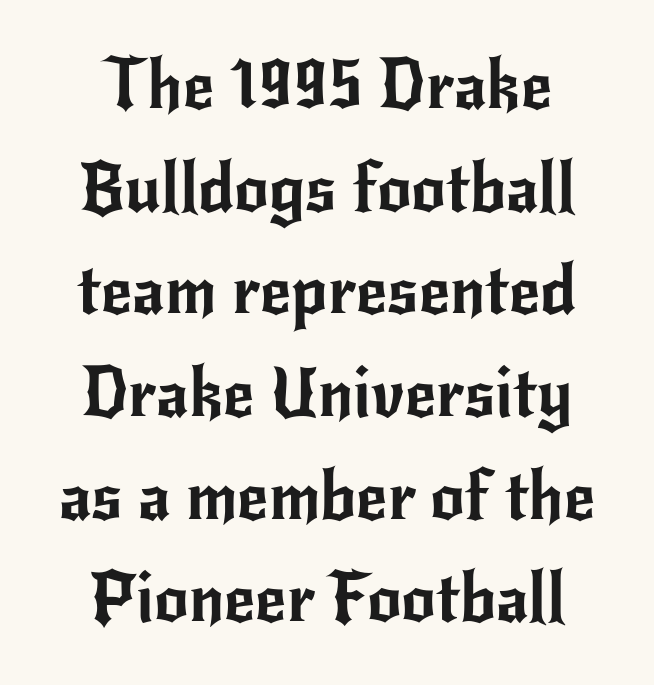
Has an underline been added? It has not. These lines are rendered in a variable-pitch font. The block of text has a typical density, with ordinary space between rows. When letters stand straight like this, we call the style roman or upright. Neither beginnings nor endings align; midpoints do. Examine the stroke ends and you'll find no serifs.
